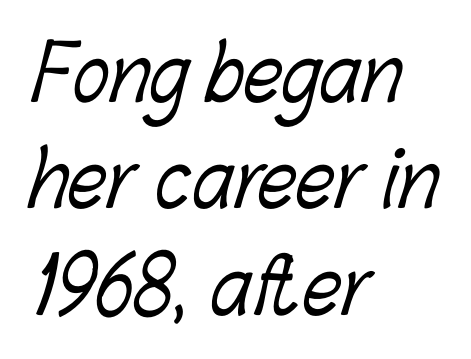
The image shows 76 px light, condensed type; set left-aligned, normal line spacing (1.4x), normal letter spacing, not underlined; low stroke contrast and a medium x-height.
